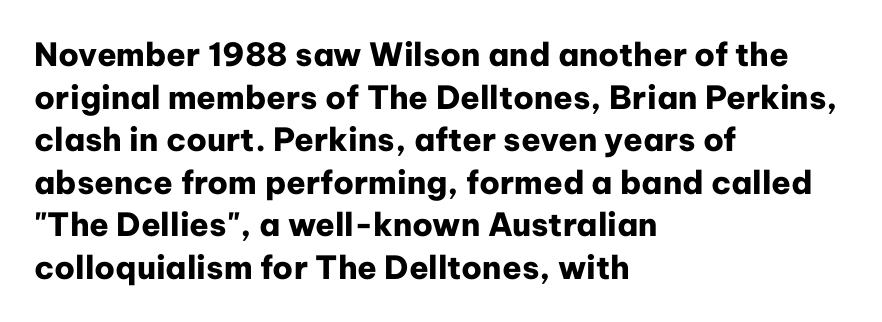
{"serif": "no", "italic": "no", "bold": "yes", "weight": "heavy", "width": "normal", "stroke_contrast": "low", "x_height": "medium", "monospaced": "no", "underline": "no", "align": "left", "line_spacing": "normal", "line_spacing_ratio": 1.33, "letter_spacing": "normal", "letter_spacing_em": 0.0, "glyph_px": 32}
